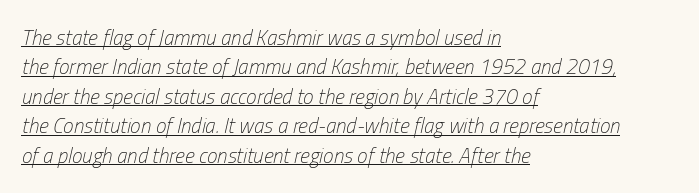
{"italic": "yes", "lean": "right", "slant_degrees": 13, "bold": "no", "underline": "yes", "align": "left", "line_spacing": "normal", "line_spacing_ratio": 1.4, "letter_spacing": "normal", "letter_spacing_em": 0.0, "glyph_px": 21}
